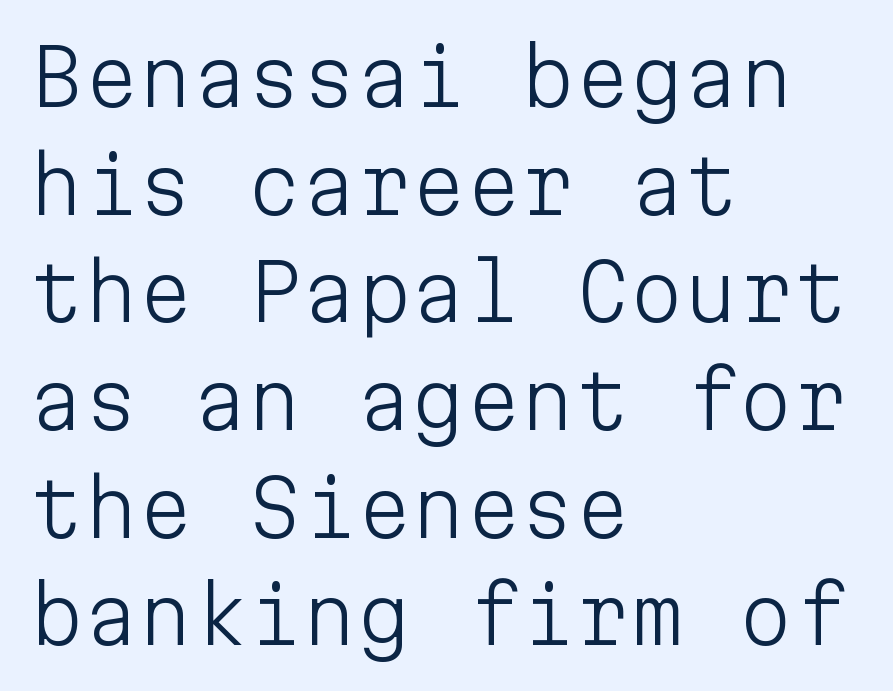
The area under the type is left untouched. This is roman type, the default non-slanted kind. Compared with typical paragraphs, the rows here are spaced about the same. If you drew a ruler down the left edge, every line would touch it.
